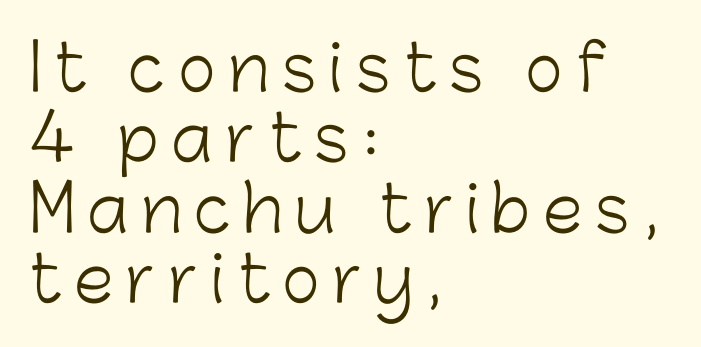
Stroke thickness stays within the range of a standard reading face or lighter. Does the type have serifs? No, each stem ends abruptly. Letter spacing: wide. These lines are set flush left with a ragged right edge. Leading is clearly below the norm, producing a dense column. Varying glyph widths throughout — classic text-font behaviour.
